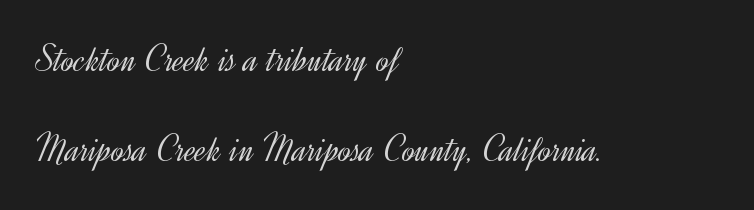
Letterform terminals end flat and unadorned throughout the passage. Words float on clear page, feet unadorned. Weight: in the light-to-regular range.
